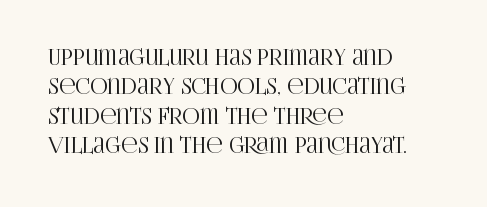
Q: Is the text italic (slanted)? A: No, it is upright.
Q: Is the text underlined? A: No.
Q: How is the paragraph aligned? A: Left-aligned.
Q: Is the spacing between letters normal or unusually wide? A: Normal.
Q: Is the spacing between lines tight, normal or loose? A: Normal.
